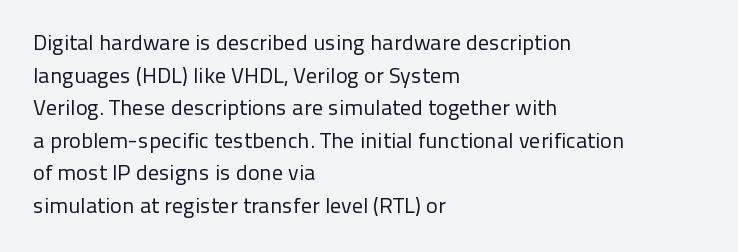
The image shows 22 px text type, upright; set left-aligned, normal line spacing (1.48x), normal letter spacing, not underlined.
